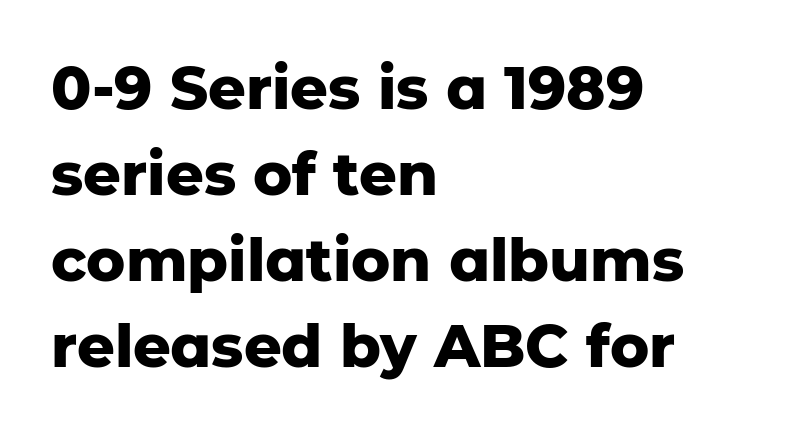
The image shows 59 px heavy sans-serif type, upright; set left-aligned, normal line spacing (1.46x), normal letter spacing, not underlined; low stroke contrast and a medium x-height.
